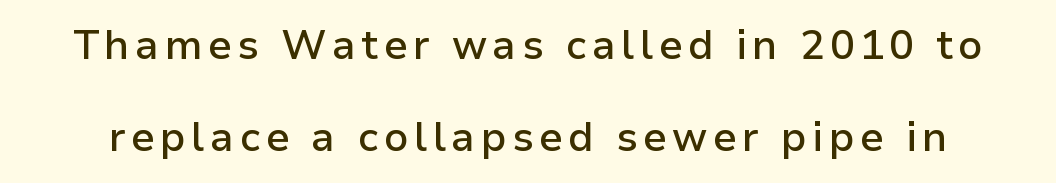
The image shows 41 px semibold sans-serif type, upright; set loose line spacing (2.24x), not underlined; low stroke contrast and a medium x-height.
